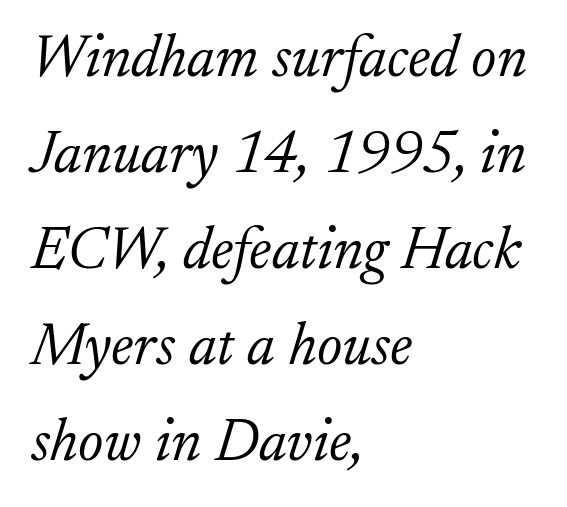
In terms of letterspacing, this is plain default setting. The cut favours lightness, reaching ordinary text weight at its darkest. Style check: oblique. Every row of glyphs begins at an identical x-position on the left. Underline: absent.
